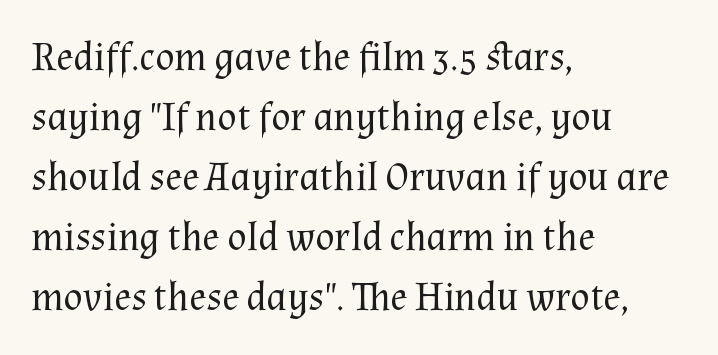
Q: Is the text bold? A: No.
Q: Is the text italic (slanted)? A: No, it is upright.
Q: Is the text underlined? A: No.
Q: How is the paragraph aligned? A: Left-aligned.
Q: Is the spacing between letters normal or unusually wide? A: Normal.
Q: Is the spacing between lines tight, normal or loose? A: Normal.
Q: Width (condensed, normal, or wide)? A: Normal.
Q: Stroke contrast? A: Medium.
Q: x-height? A: Medium.
Q: Monospaced? A: No.
